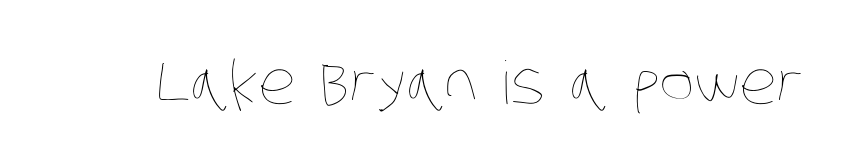
Decoration check: the copy has no underline. Is the letter spacing exaggerated? No — it looks like the ordinary default. Ink coverage per letter is moderate at most. Each letter keeps its own natural width here, so spacing adapts to shape.
